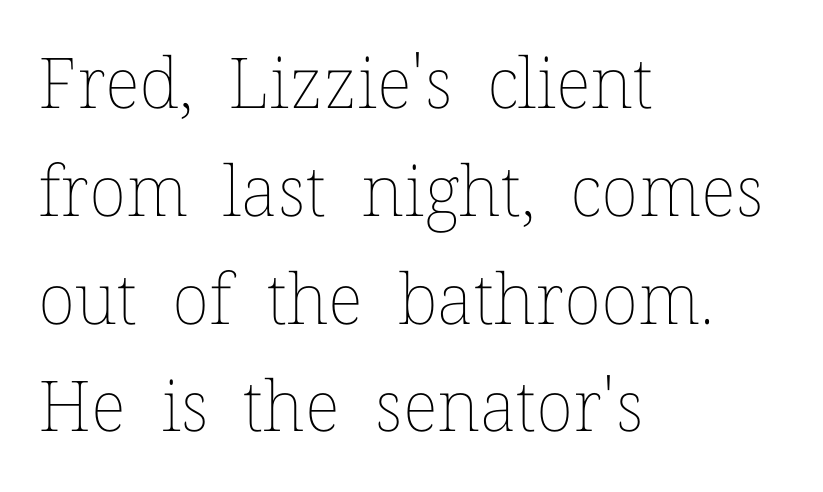
Q: Is the text bold? A: No.
Q: Is the text italic (slanted)? A: No, it is upright.
Q: Is the text underlined? A: No.
Q: How is the paragraph aligned? A: Left-aligned.
Q: Is the spacing between letters normal or unusually wide? A: Normal.
Q: Is the spacing between lines tight, normal or loose? A: Normal.
Q: Width (condensed, normal, or wide)? A: Normal.
Q: Stroke contrast? A: Low.
Q: x-height? A: Medium.
Q: Monospaced? A: No.
